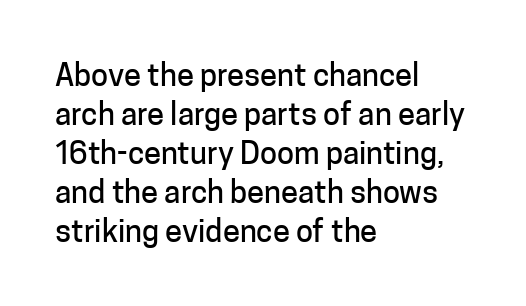
The image shows 31 px sans-serif type, upright; set left-aligned, normal line spacing (1.26x), normal letter spacing, not underlined; low stroke contrast and a medium x-height.
